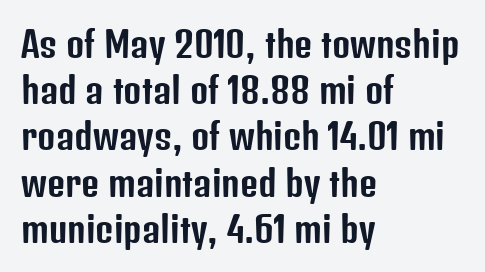
The image shows 35 px condensed sans-serif type, upright; set left-aligned, normal line spacing (1.32x), normal letter spacing, not underlined; low stroke contrast and a medium x-height.
